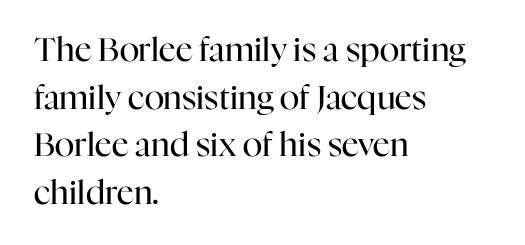
Q: Is the text bold? A: No.
Q: Is the text italic (slanted)? A: No, it is upright.
Q: Is the typeface a serif or a sans-serif typeface? A: Serif.
Q: Is the text underlined? A: No.
Q: How is the paragraph aligned? A: Left-aligned.
Q: Is the spacing between letters normal or unusually wide? A: Normal.
Q: Is the spacing between lines tight, normal or loose? A: Normal.
Q: Width (condensed, normal, or wide)? A: Normal.
Q: Stroke contrast? A: High.
Q: x-height? A: Medium.
Q: Monospaced? A: No.
